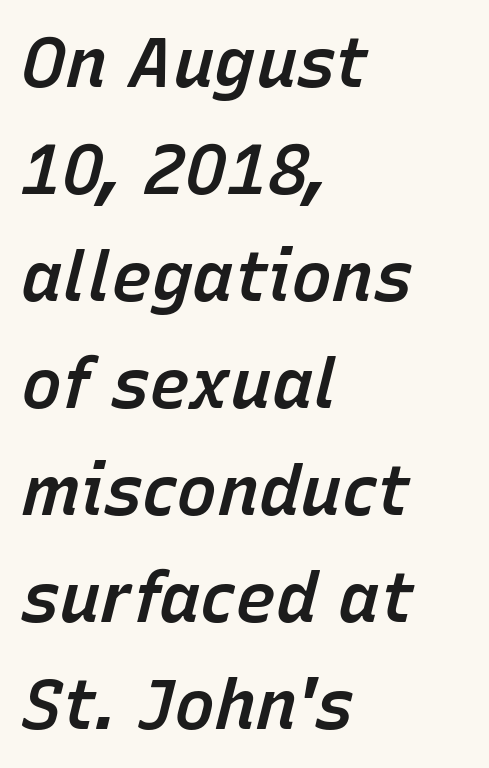
Short and long lines alike share a common starting point at left. Line spacing here is normal. This is the in-between weight designers call semibold or demi. The rendering uses natural spacing where letterforms have individual widths.
